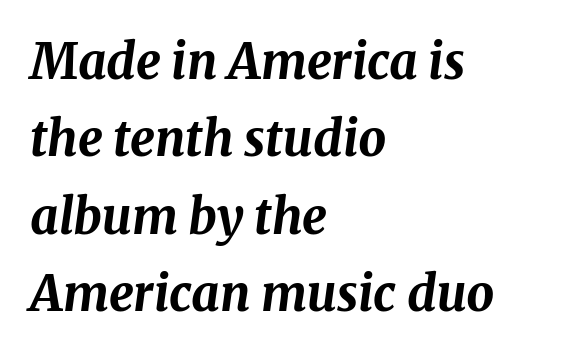
The image shows 49 px bold type, italic (leaning right); set left-aligned, normal line spacing (1.58x), normal letter spacing, not underlined; medium stroke contrast and a medium x-height.
